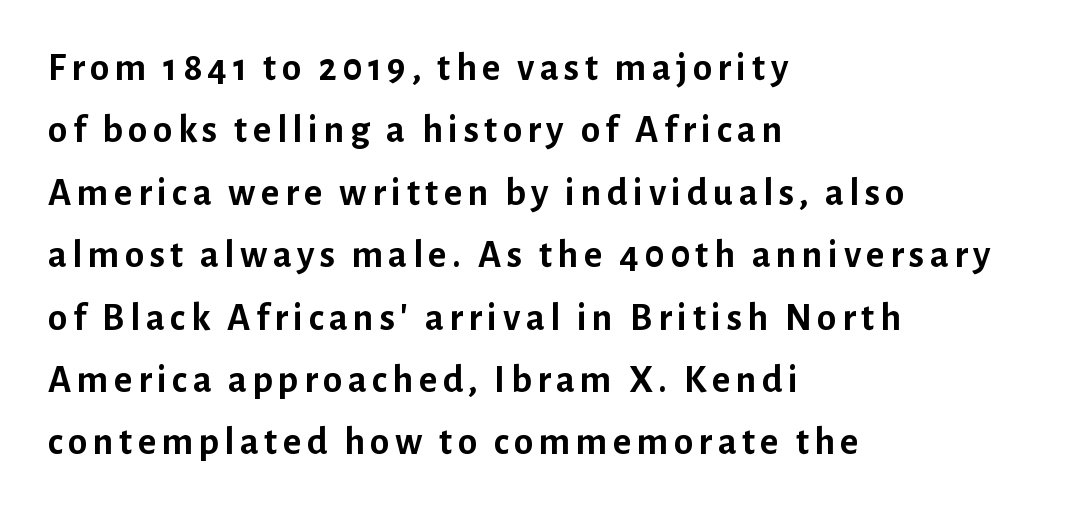
Regular leading. A student would call this left alignment; a typographer would say flush left, rag right. A typesetter would call this proportional, since set widths differ per character. Is this a sans? Yes — the strokes have no serifs. Ascenders rise straight up at ninety degrees.
